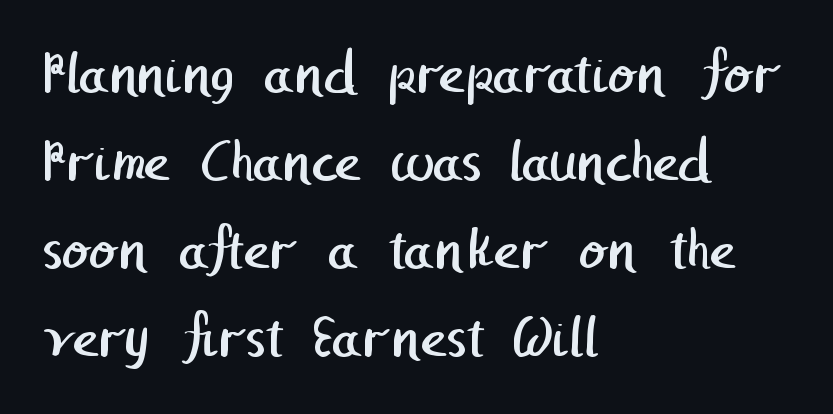
The image shows 62 px regular-weight sans-serif type; set left-aligned, normal line spacing (1.42x), normal letter spacing, not underlined; low stroke contrast and a medium x-height.
